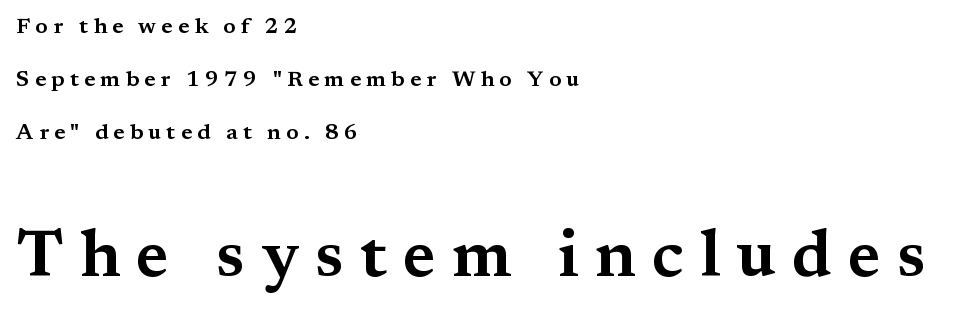
Notice how the stems are strictly vertical — no italics here. This sample has the flowing, uneven cadence of proportional lettering. Small over large — that's the arrangement of the two blocks here. All the whitespace from short lines collects on the right. The designer went with a serif here, giving each stem small feet.
